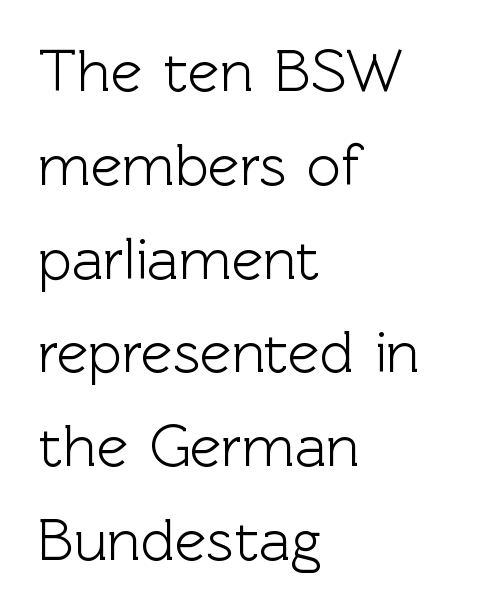
Q: Is the text italic (slanted)? A: No, it is upright.
Q: Is the typeface a serif or a sans-serif typeface? A: Sans-serif.
Q: Is the text underlined? A: No.
Q: How is the paragraph aligned? A: Left-aligned.
Q: Is the spacing between letters normal or unusually wide? A: Normal.
Q: Is the spacing between lines tight, normal or loose? A: Normal.
Q: Width (condensed, normal, or wide)? A: Normal.
Q: x-height? A: Medium.
Q: Monospaced? A: No.
